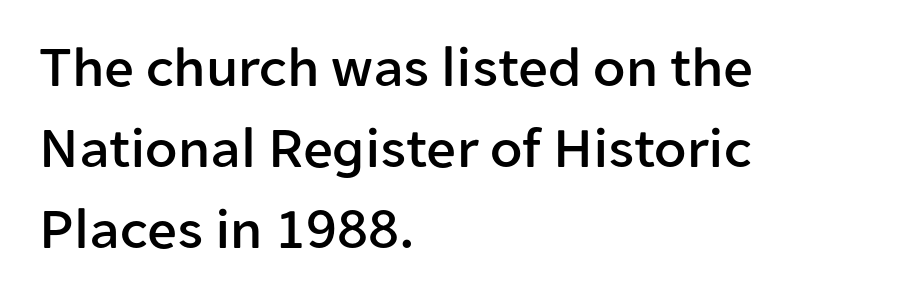
The image shows 59 px sans-serif type, upright; set left-aligned, normal line spacing (1.37x), normal letter spacing, not underlined; low stroke contrast and a medium x-height.
